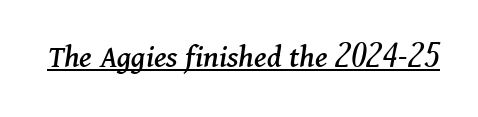
Q: Is the text italic (slanted)? A: Yes, it leans right by about 11 degrees.
Q: Is the typeface a serif or a sans-serif typeface? A: Serif.
Q: Is the text underlined? A: Yes.
Q: Is the spacing between letters normal or unusually wide? A: Normal.
Q: Width (condensed, normal, or wide)? A: Normal.
Q: Stroke contrast? A: Medium.
Q: x-height? A: Medium.
Q: Monospaced? A: No.
